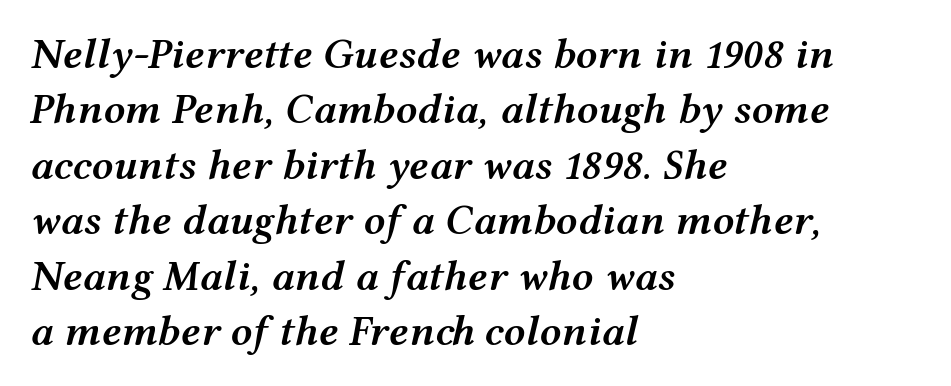
The image shows 43 px semibold, wide type, italic (leaning right); set left-aligned, normal line spacing (1.29x), normal letter spacing, not underlined; medium stroke contrast and a medium x-height.
